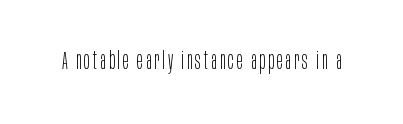
Only glyphs here, with clear space below each row. Posture: upright roman. The font is comparable to plain body text, perhaps lighter.
